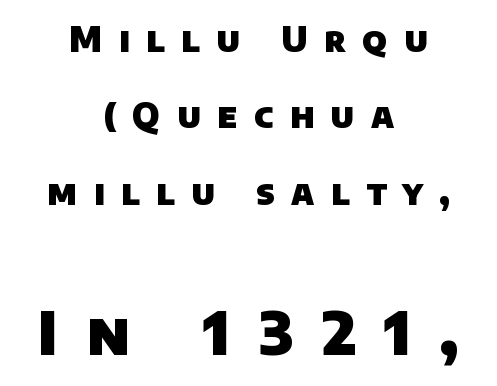
The following chunk of copy outweighs the initial chunk in type size. The area under the type is left untouched. This sample uses a sans-serif face. In terms of letterspacing, this is a distinctly airy, spread setting. The setting favours the middle, as headings and verse often do.
